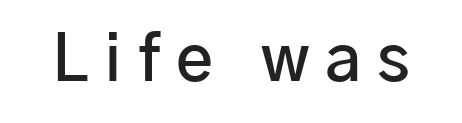
{"serif": "no", "italic": "no", "bold": "semi", "weight": "semibold", "width": "normal", "stroke_contrast": "low", "x_height": "medium", "monospaced": "no", "underline": "no", "letter_spacing": "wide", "letter_spacing_em": 0.25, "glyph_px": 64}
